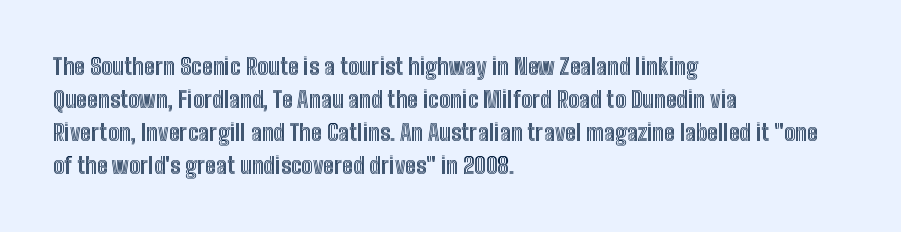
The image shows 22 px text type, upright; set left-aligned, normal line spacing (1.5x), normal letter spacing, not underlined.
